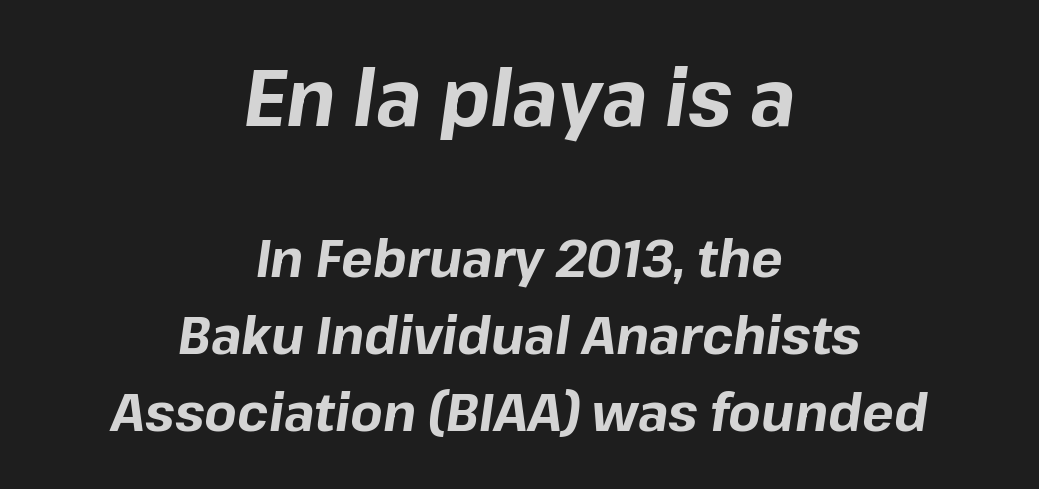
{"italic": "yes", "lean": "right", "slant_degrees": 8, "bold": "yes", "weight": "bold", "width": "normal", "stroke_contrast": "low", "x_height": "medium", "monospaced": "no", "underline": "no", "align": "center", "line_spacing": "normal", "line_spacing_ratio": 1.46, "letter_spacing": "normal", "letter_spacing_em": 0.0, "larger_block": "first", "size_ratio": 1.49, "glyph_px": 79}
